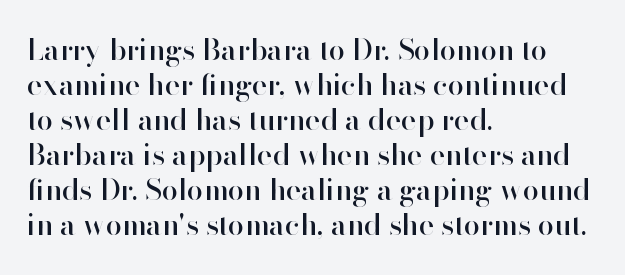
The image shows 29 px sans-serif type, upright; set left-aligned, line spacing 1.21x, normal letter spacing, not underlined; high stroke contrast and a small x-height.
